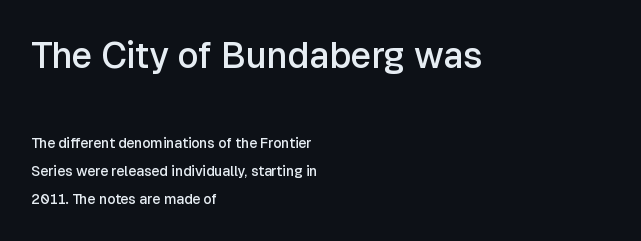
Students, observe: this is what heavily led, spacious text looks like. Notice how the passage keeps a crisp vertical edge on the left only. Character widths vary here, with narrow letters taking less room than wide ones. Observe the ordinary spacing: letters are neighbours, not strangers. Look at the glyph heights: the upper group is clearly the bigger setting.
